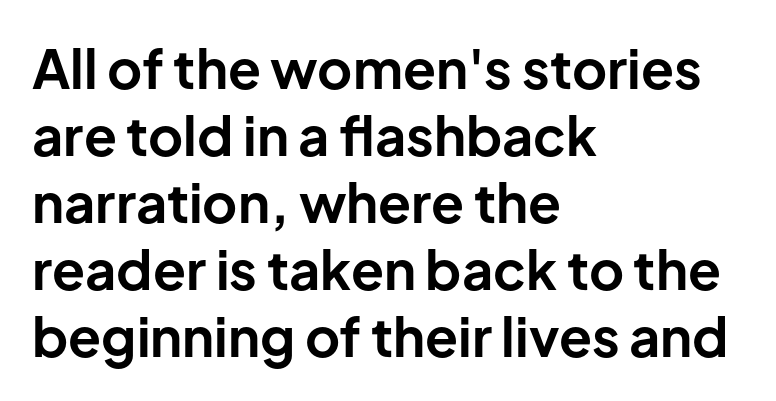
Is there any slant? The stems are plumb. A clean baseline with only descenders dipping below it. No feet cap the strokes, marking this as sans-serif type. A typesetter would call this proportional, since set widths differ per character. Words appear dense and cohesive because spacing is normal.
